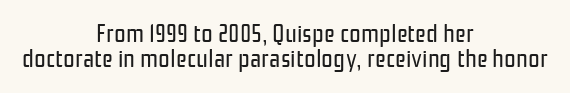
{"italic": "no", "bold": "no", "underline": "no", "align": "center", "line_spacing": "tight", "line_spacing_ratio": 0.97, "letter_spacing": "normal", "letter_spacing_em": 0.0, "glyph_px": 26}
